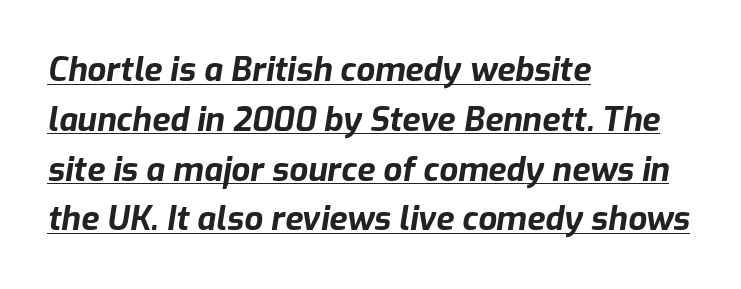
{"italic": "yes", "lean": "right", "slant_degrees": 9, "bold": "yes", "weight": "bold", "width": "normal", "stroke_contrast": "low", "x_height": "medium", "monospaced": "no", "underline": "yes", "align": "left", "line_spacing": "normal", "line_spacing_ratio": 1.51, "letter_spacing": "normal", "letter_spacing_em": 0.0, "glyph_px": 33}
